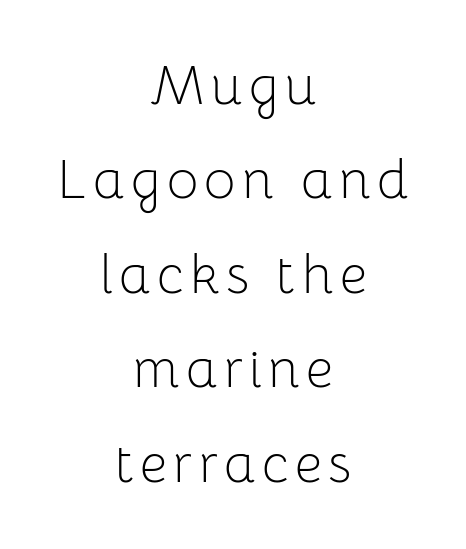
Nope, not italic — everything's standing straight. The typeface has the unassuming heft of standard copy or less. Think of a printed novel: that variable character pitch is what you see here. Look at the bottom of the vertical strokes: they stop flat, with no serifs. Where is the straight margin? There isn't one; the lines are centered.
